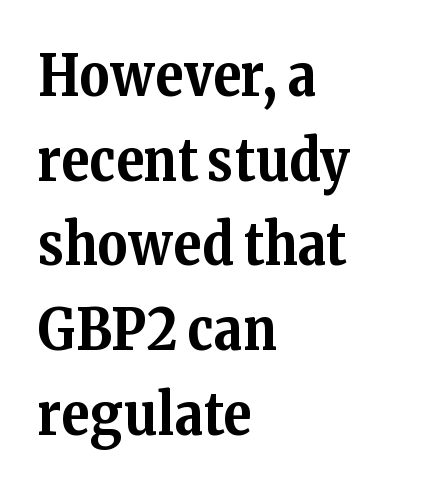
Q: Is the text bold? A: Yes.
Q: Is the text italic (slanted)? A: No, it is upright.
Q: Is the typeface a serif or a sans-serif typeface? A: Serif.
Q: Is the text underlined? A: No.
Q: How is the paragraph aligned? A: Left-aligned.
Q: Is the spacing between letters normal or unusually wide? A: Normal.
Q: Is the spacing between lines tight, normal or loose? A: Normal.
Q: Width (condensed, normal, or wide)? A: Normal.
Q: Stroke contrast? A: Medium.
Q: x-height? A: Medium.
Q: Monospaced? A: No.
